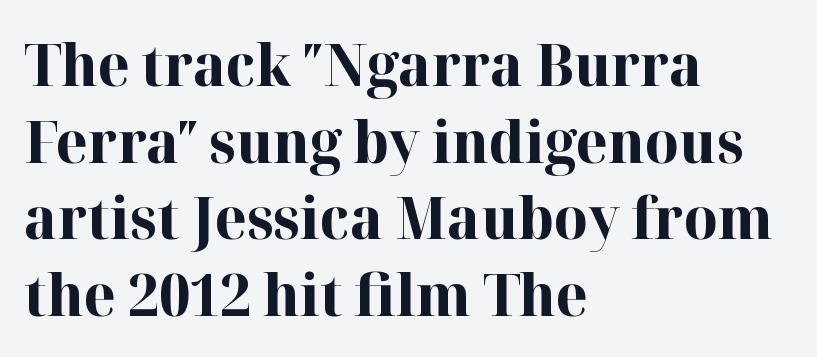
Designer's note — italics off, roman on. Words appear dense and cohesive because spacing is normal. This rendering features lettering with no underline. Horizontal bands of white between lines are of average thickness. Typographic density is high because the face is bold. Think of a printed novel: that variable character pitch is what you see here.
